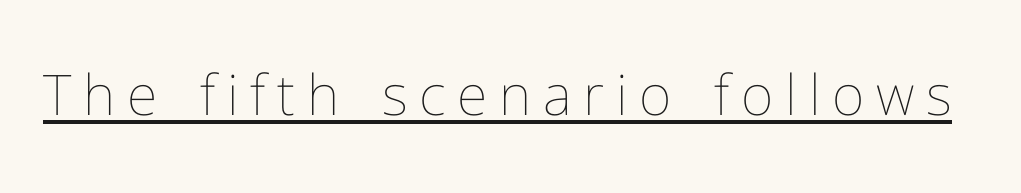
Quick note: not italic, upright. Think of a printed novel: that variable character pitch is what you see here. These glyphs show unthickened strokes, regular width or finer. What stands out about the letter spacing? Its width — letters are far apart. The words here are underlined.
